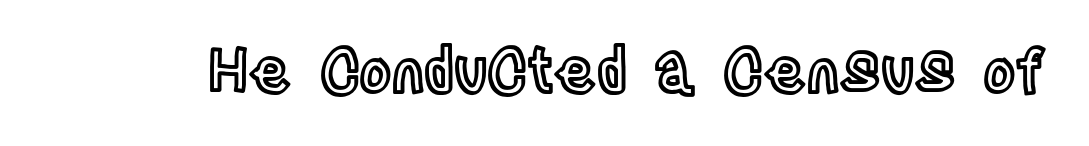
The image shows 61 px condensed type, upright; set normal letter spacing, not underlined; a large x-height.
